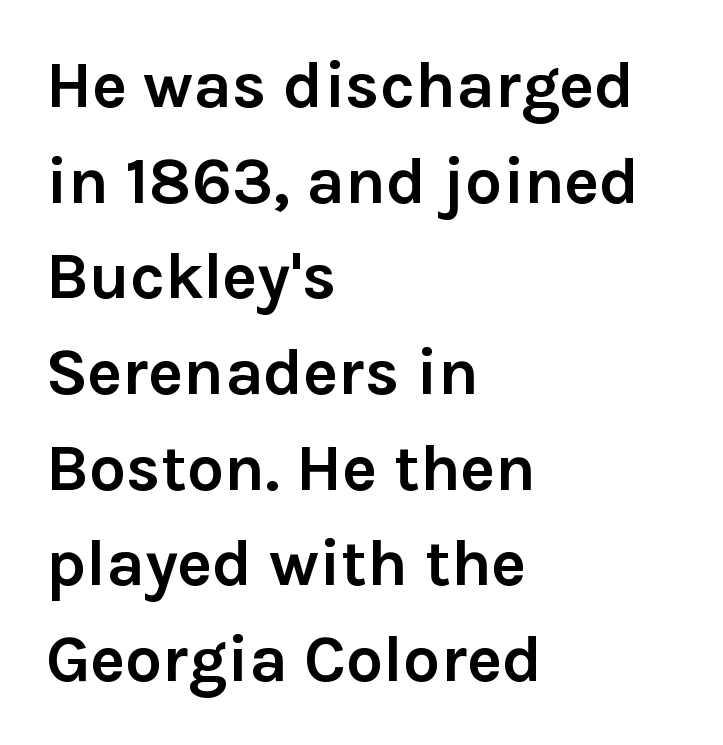
Q: Is the text bold? A: Yes.
Q: Is the text italic (slanted)? A: No, it is upright.
Q: Is the typeface a serif or a sans-serif typeface? A: Sans-serif.
Q: Is the text underlined? A: No.
Q: How is the paragraph aligned? A: Left-aligned.
Q: Is the spacing between letters normal or unusually wide? A: Normal.
Q: Is the spacing between lines tight, normal or loose? A: Normal.
Q: Width (condensed, normal, or wide)? A: Normal.
Q: x-height? A: Medium.
Q: Monospaced? A: No.
